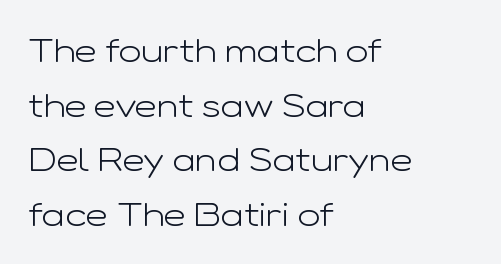
Q: Is the text bold? A: No.
Q: Is the text italic (slanted)? A: No, it is upright.
Q: Is the typeface a serif or a sans-serif typeface? A: Sans-serif.
Q: Is the text underlined? A: No.
Q: How is the paragraph aligned? A: Left-aligned.
Q: Is the spacing between letters normal or unusually wide? A: Normal.
Q: Is the spacing between lines tight, normal or loose? A: Normal.
Q: Width (condensed, normal, or wide)? A: Wide.
Q: Stroke contrast? A: Low.
Q: x-height? A: Medium.
Q: Monospaced? A: No.
